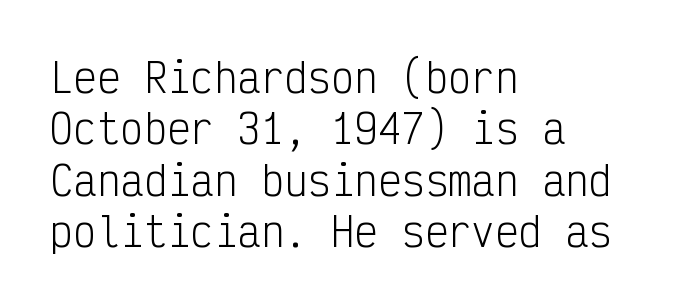
Glyph-to-glyph distance matches everyday printed text. This rendering features lettering with no underline. Stroke thickness stays within the range of a standard reading face or lighter. Baseline-to-baseline distance is the conventional proportion of letter height. Every character sits straight up, as roman type does. Teacher's note: observe the even left margin — that is flush-left alignment.
